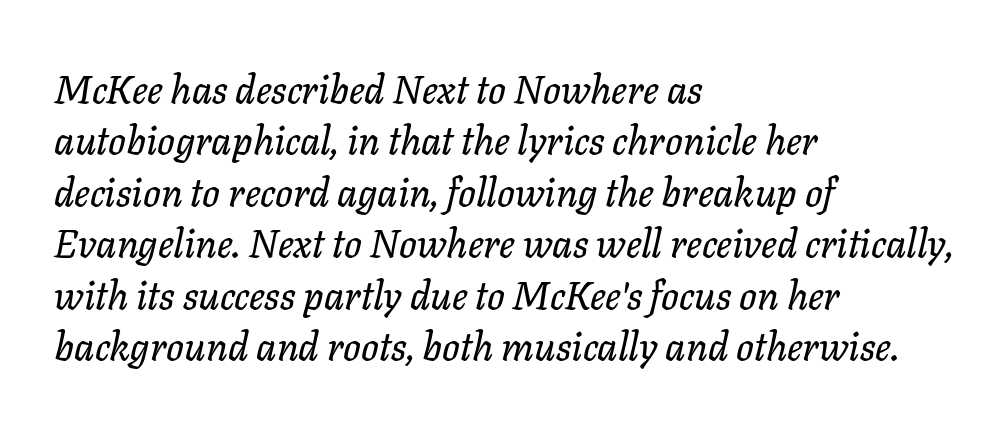
The image shows 39 px text type, italic (leaning right); set left-aligned, normal line spacing (1.32x), normal letter spacing, not underlined; low stroke contrast and a medium x-height.
